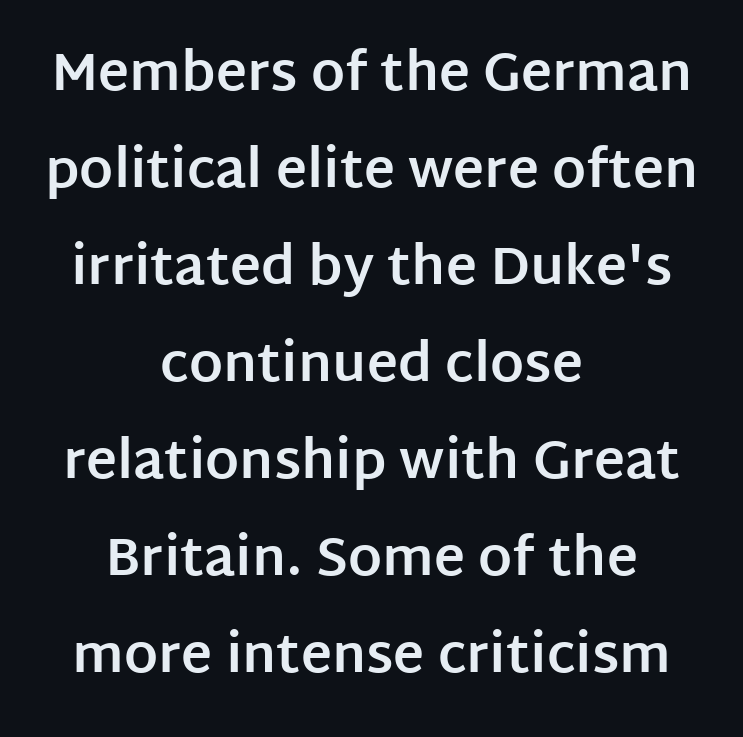
The image shows 53 px bold sans-serif type, upright; set centered, line spacing 1.83x, normal letter spacing, not underlined; low stroke contrast and a large x-height.
